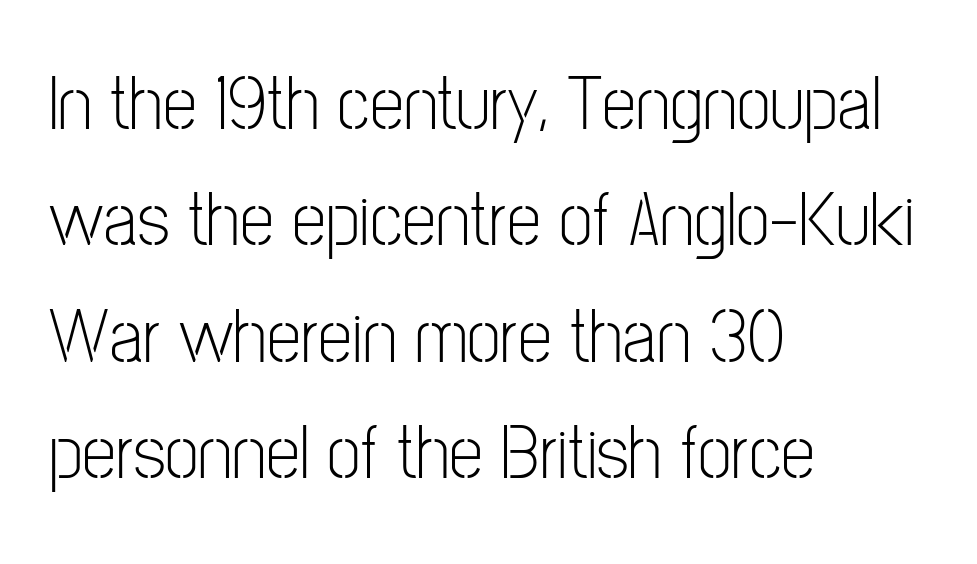
Q: Is the text bold? A: No.
Q: Is the text italic (slanted)? A: No, it is upright.
Q: Is the typeface a serif or a sans-serif typeface? A: Sans-serif.
Q: Is the text underlined? A: No.
Q: How is the paragraph aligned? A: Left-aligned.
Q: Is the spacing between letters normal or unusually wide? A: Normal.
Q: Is the spacing between lines tight, normal or loose? A: Normal.
Q: Width (condensed, normal, or wide)? A: Condensed.
Q: Stroke contrast? A: Low.
Q: x-height? A: Medium.
Q: Monospaced? A: No.
